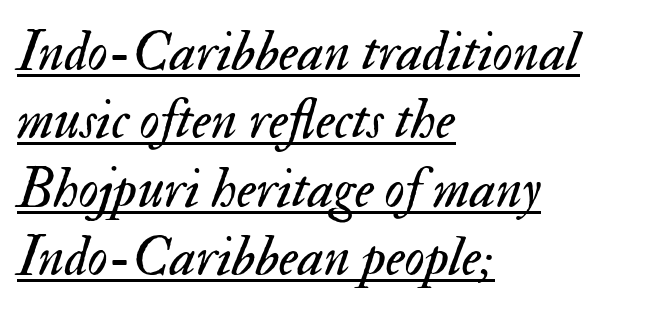
Q: Is the text bold? A: No.
Q: Is the text italic (slanted)? A: Yes, it leans right by about 17 degrees.
Q: Is the text underlined? A: Yes.
Q: How is the paragraph aligned? A: Left-aligned.
Q: Is the spacing between letters normal or unusually wide? A: Normal.
Q: Width (condensed, normal, or wide)? A: Normal.
Q: Stroke contrast? A: Medium.
Q: x-height? A: Small.
Q: Monospaced? A: No.
